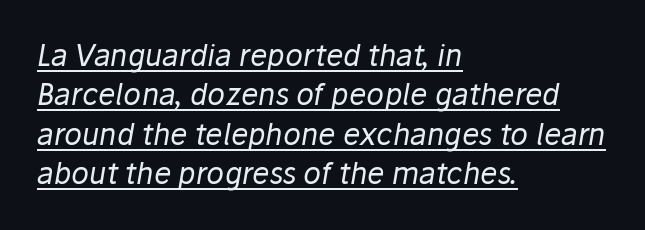
{"italic": "yes", "lean": "right", "slant_degrees": 10, "bold": "no", "weight": "regular", "width": "normal", "stroke_contrast": "low", "x_height": "medium", "monospaced": "no", "underline": "yes", "align": "left", "line_spacing": "normal", "line_spacing_ratio": 1.36, "letter_spacing": "normal", "letter_spacing_em": 0.0, "glyph_px": 29}
